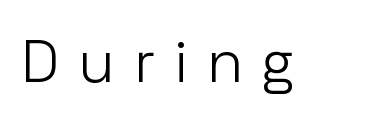
The image shows 60 px light sans-serif type, upright; set unusually wide letter spacing (+0.33 em), not underlined; low stroke contrast and a medium x-height.
